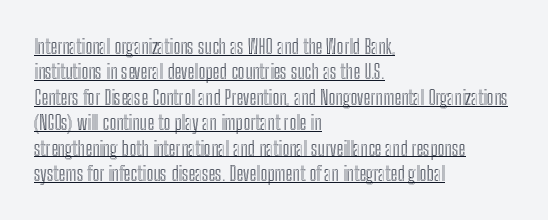
The image shows 20 px text type, upright; set left-aligned, normal line spacing (1.27x), normal letter spacing, underlined.
